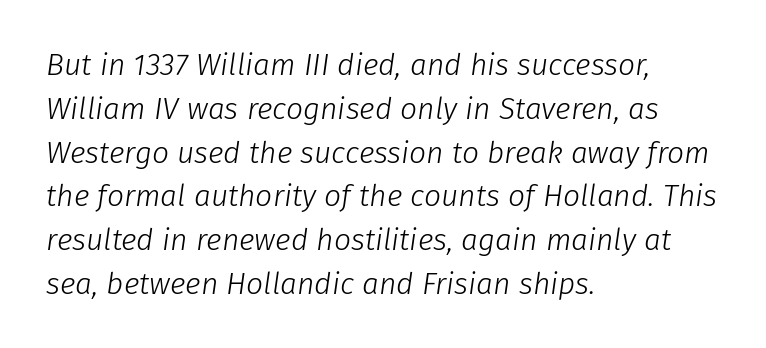
Q: Is the text bold? A: No.
Q: Is the text italic (slanted)? A: Yes, it leans right by about 8 degrees.
Q: Is the text underlined? A: No.
Q: How is the paragraph aligned? A: Left-aligned.
Q: Is the spacing between letters normal or unusually wide? A: Normal.
Q: Is the spacing between lines tight, normal or loose? A: Normal.
Q: Width (condensed, normal, or wide)? A: Normal.
Q: Stroke contrast? A: Low.
Q: x-height? A: Medium.
Q: Monospaced? A: No.
